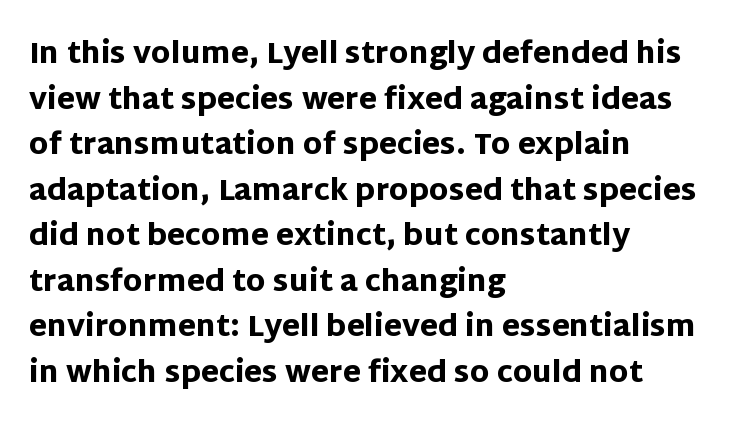
{"serif": "no", "italic": "no", "bold": "yes", "weight": "heavy", "width": "normal", "stroke_contrast": "low", "x_height": "large", "monospaced": "no", "underline": "no", "align": "left", "line_spacing": "normal", "line_spacing_ratio": 1.57, "letter_spacing": "normal", "letter_spacing_em": 0.0, "glyph_px": 29}
